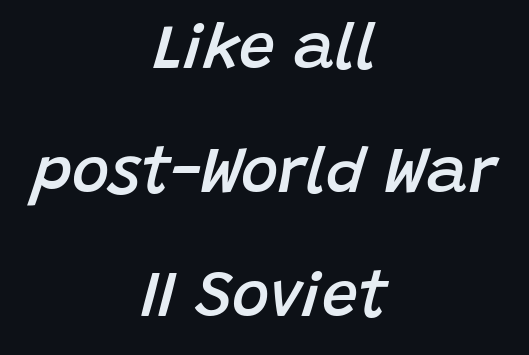
Rendered with sloped, italic letterforms. No extra tracking has been applied to these lines. Horizontal bands of white between lines are thick stripes. The sample has been set in demibold, a notch under bold. Only glyphs here, with clear space below each row.
